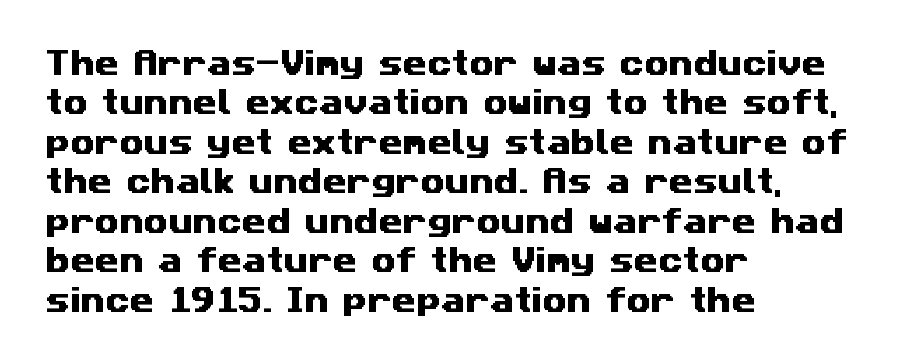
Q: Is the typeface a serif or a sans-serif typeface? A: Sans-serif.
Q: Is the text underlined? A: No.
Q: How is the paragraph aligned? A: Left-aligned.
Q: Is the spacing between letters normal or unusually wide? A: Normal.
Q: Is the spacing between lines tight, normal or loose? A: Normal.
Q: Width (condensed, normal, or wide)? A: Wide.
Q: Stroke contrast? A: Medium.
Q: x-height? A: Medium.
Q: Monospaced? A: No.
